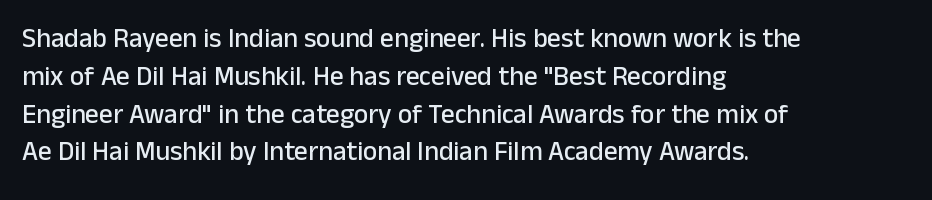
The image shows 27 px text type, upright; set left-aligned, normal line spacing (1.4x), normal letter spacing, not underlined.
